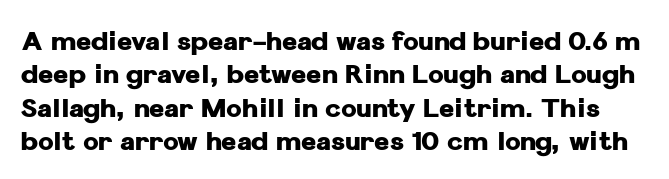
Glyph-to-glyph distance matches everyday printed text. Caption: bold face, heavy strokes. Check the space under the baseline: it is left empty. Whoever set this chose a conventional vertical rhythm.
